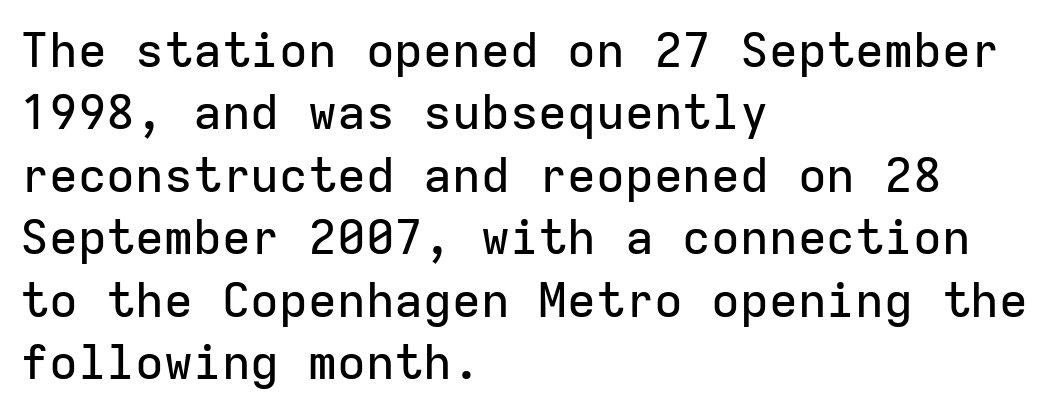
The letters sit at their default tracking, neither squeezed nor spread. Anything drawn beneath the words? Only blank space. Evenly set lines give the paragraph a standard silhouette. These lines are composed in type without serifs. Left-aligned paragraph, ragged on the right. Every character here occupies the same horizontal width, giving the sample a typewriter-like rhythm.
